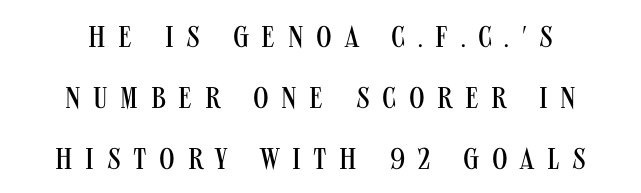
Q: Is the text bold? A: No.
Q: Is the text italic (slanted)? A: No, it is upright.
Q: Is the typeface a serif or a sans-serif typeface? A: Sans-serif.
Q: Is the text underlined? A: No.
Q: How is the paragraph aligned? A: Centered.
Q: Is the spacing between letters normal or unusually wide? A: Unusually wide.
Q: Is the spacing between lines tight, normal or loose? A: Loose.
Q: Width (condensed, normal, or wide)? A: Condensed.
Q: Stroke contrast? A: Medium.
Q: x-height? A: Large.
Q: Monospaced? A: No.
